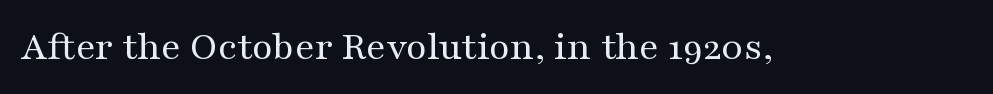
{"serif": "yes", "italic": "no", "bold": "no", "weight": "regular", "width": "wide", "stroke_contrast": "medium", "x_height": "medium", "monospaced": "no", "underline": "no", "letter_spacing": "normal", "letter_spacing_em": 0.0, "glyph_px": 42}
